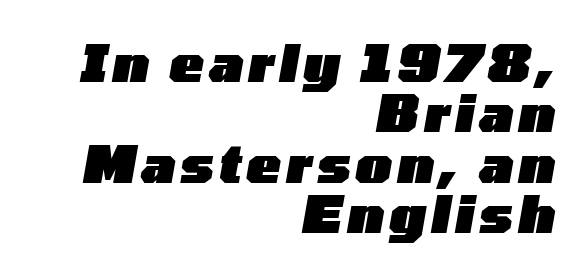
Q: Is the text bold? A: Yes.
Q: Is the text italic (slanted)? A: Yes, it leans right by about 10 degrees.
Q: Is the text underlined? A: No.
Q: How is the paragraph aligned? A: Right-aligned.
Q: Is the spacing between lines tight, normal or loose? A: Tight.
Q: Width (condensed, normal, or wide)? A: Wide.
Q: Stroke contrast? A: Low.
Q: x-height? A: Medium.
Q: Monospaced? A: No.
